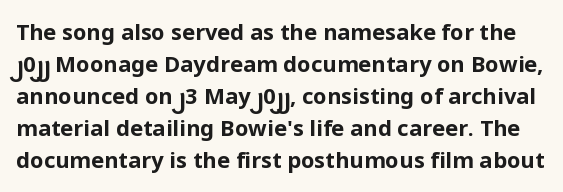
{"italic": "no", "bold": "yes", "underline": "no", "line_spacing": "normal", "line_spacing_ratio": 1.46, "letter_spacing": "normal", "letter_spacing_em": 0.0, "glyph_px": 22}
